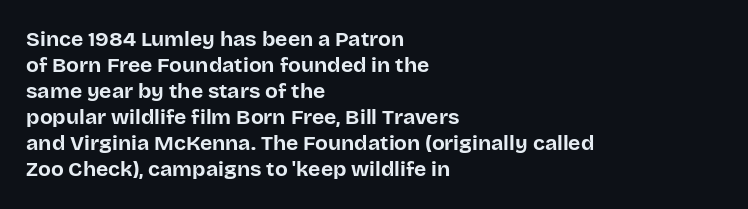
Q: Is the text bold? A: Yes.
Q: Is the text italic (slanted)? A: No, it is upright.
Q: Is the text underlined? A: No.
Q: How is the paragraph aligned? A: Left-aligned.
Q: Is the spacing between letters normal or unusually wide? A: Normal.
